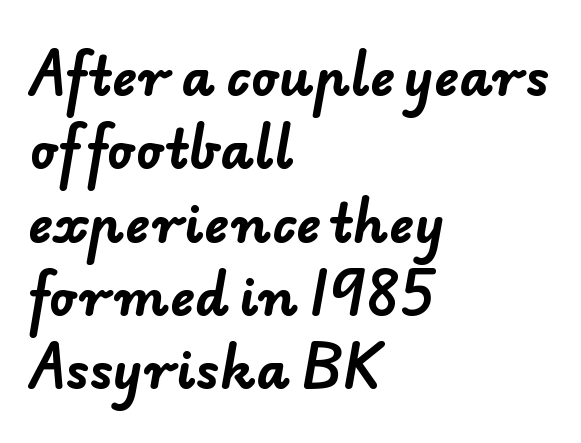
Regarding leading, the lines here are spaced in the standard way. Summary of weight: heavy, a full bold. Between one letter and the next there's only the usual sliver of space. Words float on clear page, feet unadorned. The typesetter chose a ragged-right arrangement here. Spacing verdict: proportional, widths tailored to each character.
